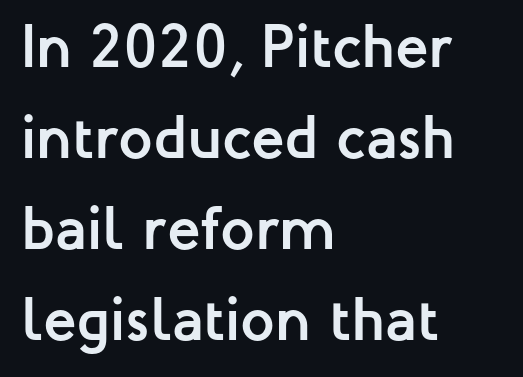
The image shows 61 px semibold sans-serif type, upright; set left-aligned, normal line spacing (1.49x), normal letter spacing, not underlined; low stroke contrast and a medium x-height.
